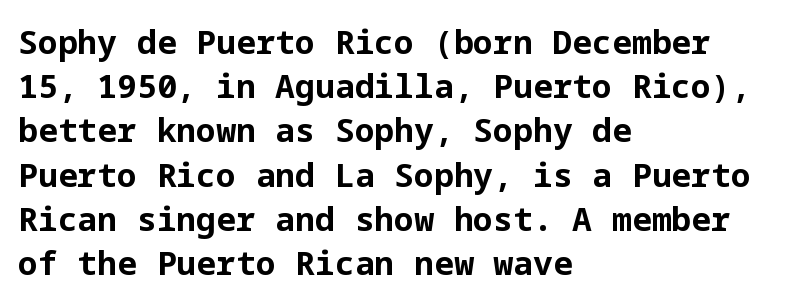
The image shows 33 px bold sans-serif type, upright; set left-aligned, normal line spacing (1.34x), normal letter spacing, not underlined; low stroke contrast and a medium x-height.
